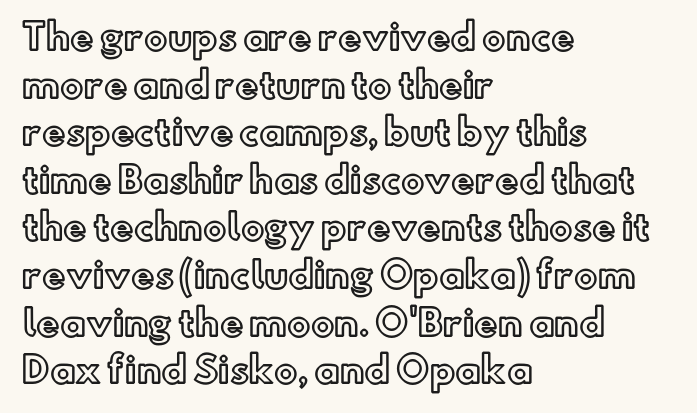
The image shows 35 px text type, upright; set left-aligned, normal line spacing (1.36x), normal letter spacing, not underlined; a small x-height.
